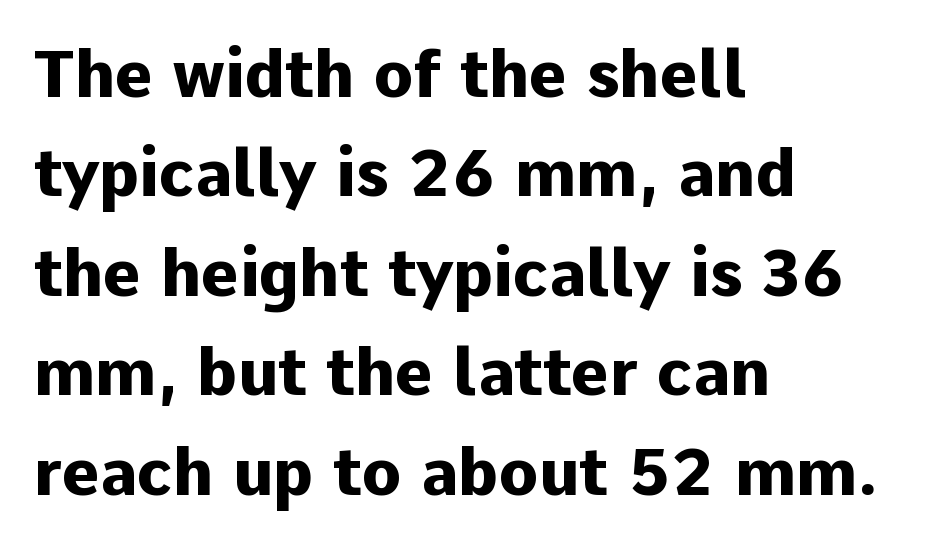
{"serif": "no", "italic": "no", "bold": "yes", "weight": "heavy", "width": "normal", "stroke_contrast": "low", "x_height": "medium", "monospaced": "no", "underline": "no", "align": "left", "line_spacing": "normal", "line_spacing_ratio": 1.53, "letter_spacing": "normal", "letter_spacing_em": 0.0, "glyph_px": 65}
